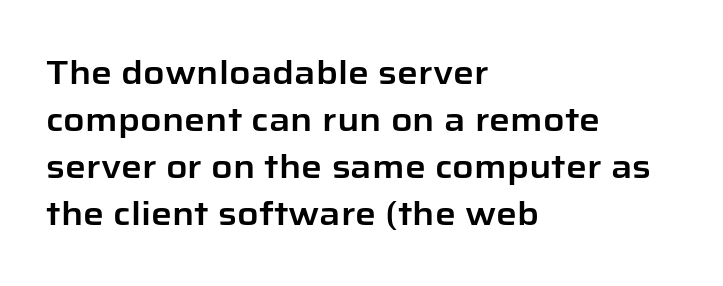
The image shows 33 px sans-serif type, upright; set left-aligned, normal line spacing (1.42x), normal letter spacing, not underlined; low stroke contrast and a medium x-height.
